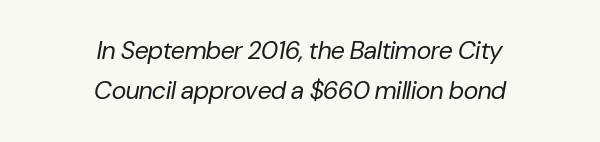
{"italic": "yes", "lean": "right", "slant_degrees": 10, "bold": "no", "underline": "no", "align": "center", "line_spacing": "normal", "line_spacing_ratio": 1.61, "letter_spacing": "normal", "letter_spacing_em": 0.0, "glyph_px": 25}
